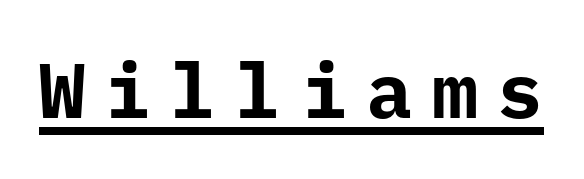
{"serif": "no", "italic": "no", "bold": "yes", "weight": "bold", "width": "normal", "stroke_contrast": "low", "x_height": "medium", "monospaced": "yes", "underline": "yes", "letter_spacing": "wide", "letter_spacing_em": 0.25, "glyph_px": 77}
